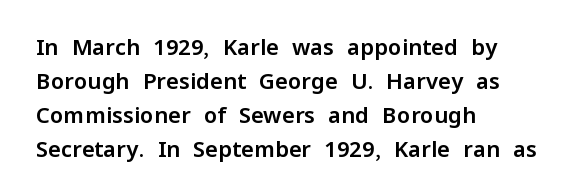
The image shows 22 px text type, upright; set left-aligned, normal line spacing (1.54x), normal letter spacing, not underlined.
